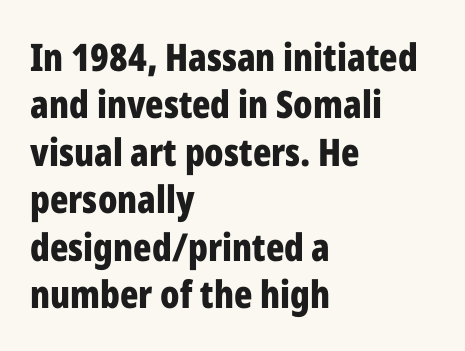
Q: Is the text bold? A: Yes.
Q: Is the text italic (slanted)? A: No, it is upright.
Q: Is the typeface a serif or a sans-serif typeface? A: Sans-serif.
Q: Is the text underlined? A: No.
Q: How is the paragraph aligned? A: Left-aligned.
Q: Is the spacing between letters normal or unusually wide? A: Normal.
Q: Is the spacing between lines tight, normal or loose? A: Normal.
Q: Width (condensed, normal, or wide)? A: Condensed.
Q: Stroke contrast? A: Low.
Q: x-height? A: Medium.
Q: Monospaced? A: No.
